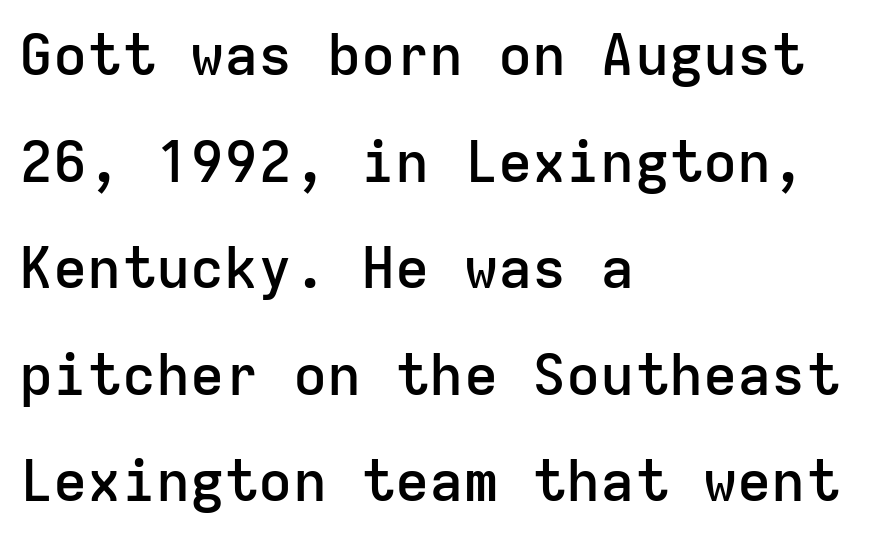
The image shows 57 px semibold sans-serif type, upright, monospaced; set left-aligned, line spacing 1.87x, normal letter spacing, not underlined; low stroke contrast and a medium x-height.
